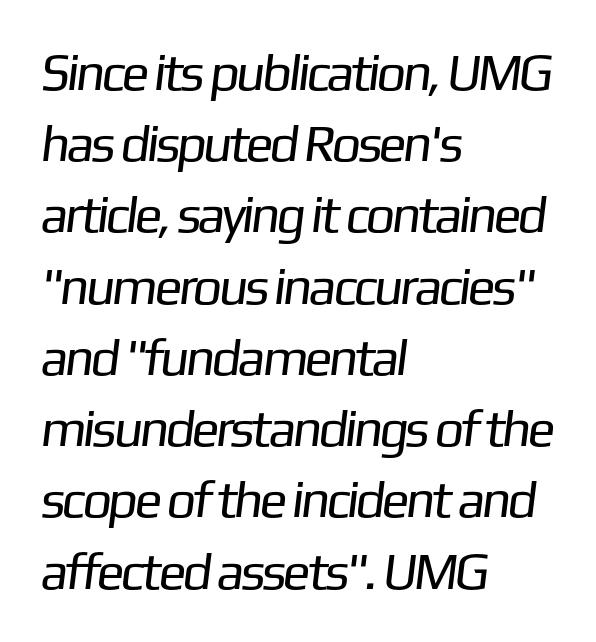
{"serif": "no", "bold": "no", "weight": "regular", "width": "normal", "stroke_contrast": "low", "x_height": "medium", "monospaced": "no", "underline": "no", "align": "left", "line_spacing": "normal", "line_spacing_ratio": 1.37, "letter_spacing": "normal", "letter_spacing_em": 0.0, "glyph_px": 52}
